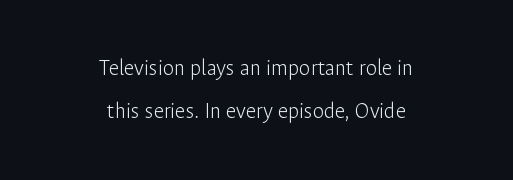
{"italic": "no", "bold": "no", "underline": "no", "align": "center", "line_spacing_ratio": 1.88, "letter_spacing": "normal", "letter_spacing_em": 0.0, "glyph_px": 23}
